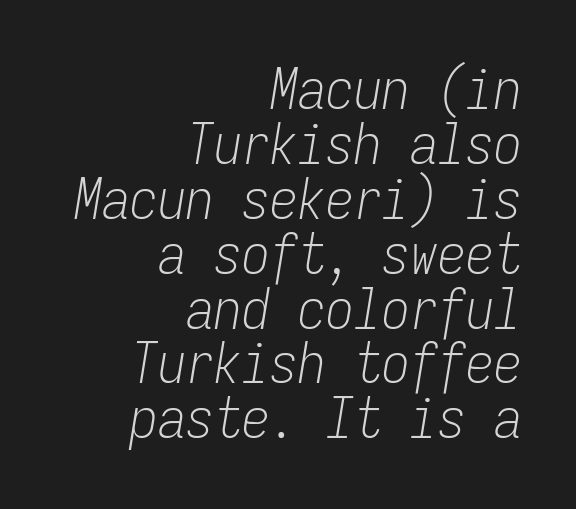
No extra ink here — the face is not bold. Whoever set this chose condensed vertical rhythm over breathing room. The gaps between neighbouring characters are ordinary and unremarkable. Underline: absent.
